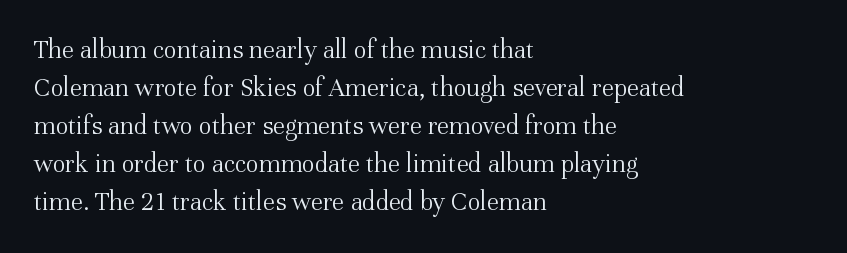
The image shows 27 px text type, upright; set left-aligned, normal line spacing (1.41x), normal letter spacing, not underlined.
